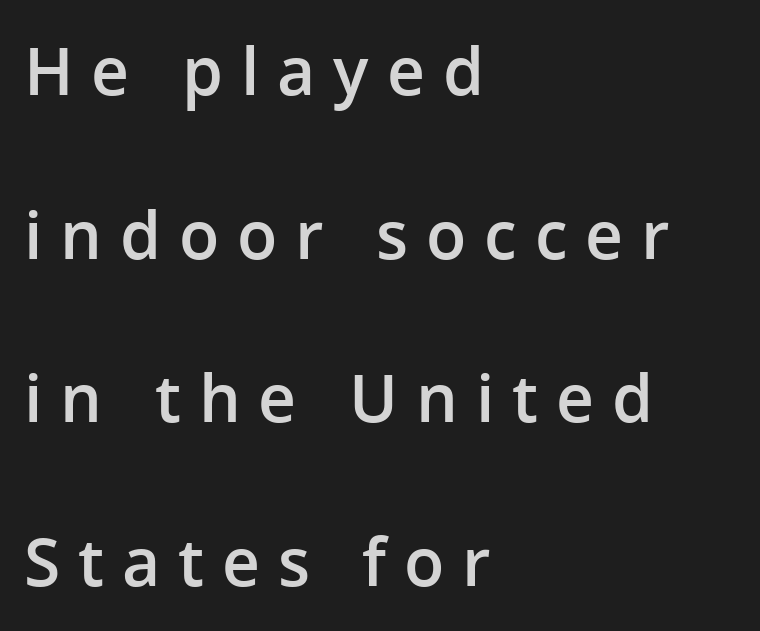
Q: Is the text bold? A: Semi-bold.
Q: Is the text italic (slanted)? A: No, it is upright.
Q: Is the typeface a serif or a sans-serif typeface? A: Sans-serif.
Q: Is the text underlined? A: No.
Q: How is the paragraph aligned? A: Left-aligned.
Q: Is the spacing between letters normal or unusually wide? A: Unusually wide.
Q: Is the spacing between lines tight, normal or loose? A: Loose.
Q: Width (condensed, normal, or wide)? A: Normal.
Q: Stroke contrast? A: Low.
Q: x-height? A: Medium.
Q: Monospaced? A: No.
